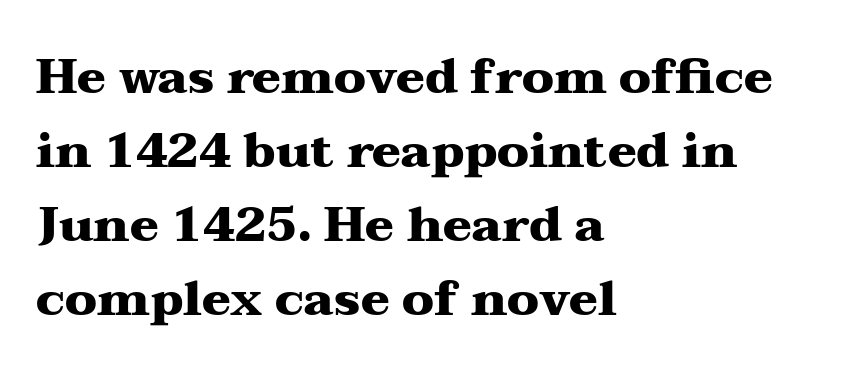
{"serif": "yes", "italic": "no", "bold": "yes", "weight": "heavy", "width": "wide", "stroke_contrast": "medium", "x_height": "medium", "monospaced": "no", "underline": "no", "align": "left", "line_spacing": "normal", "line_spacing_ratio": 1.54, "letter_spacing": "normal", "letter_spacing_em": 0.0, "glyph_px": 48}
